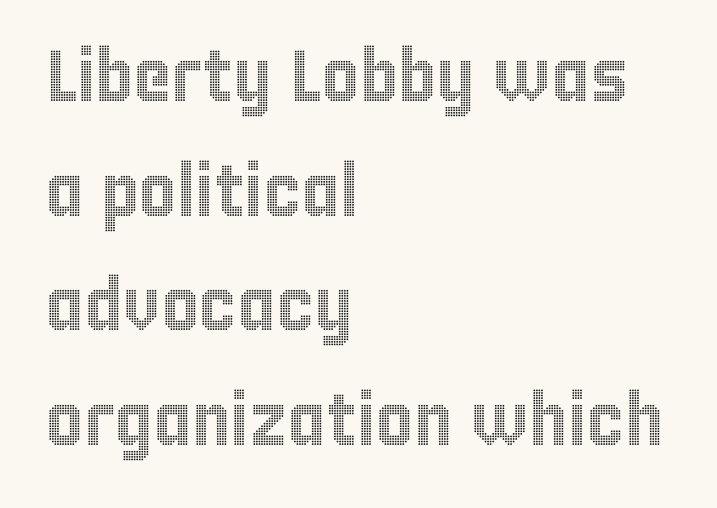
Q: Is the text italic (slanted)? A: No, it is upright.
Q: Is the text underlined? A: No.
Q: How is the paragraph aligned? A: Left-aligned.
Q: Is the spacing between letters normal or unusually wide? A: Normal.
Q: Is the spacing between lines tight, normal or loose? A: Normal.
Q: Width (condensed, normal, or wide)? A: Condensed.
Q: x-height? A: Large.
Q: Monospaced? A: No.
